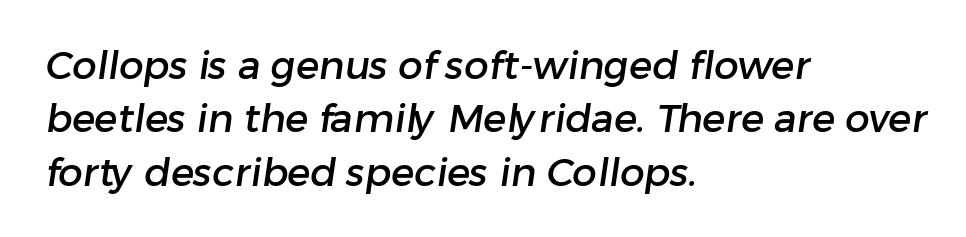
{"serif": "no", "width": "normal", "stroke_contrast": "low", "x_height": "medium", "monospaced": "no", "underline": "no", "align": "left", "line_spacing": "normal", "line_spacing_ratio": 1.37, "letter_spacing": "normal", "letter_spacing_em": 0.0, "glyph_px": 39}
